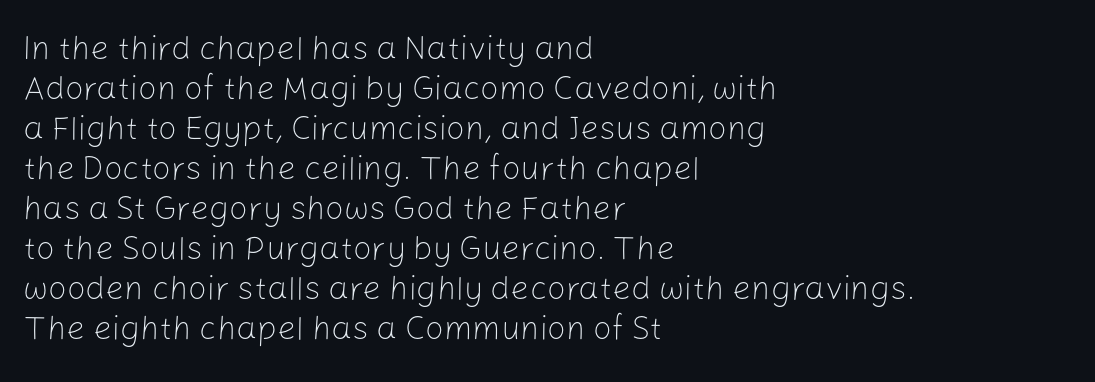
Stroke thickness stays within the range of a standard reading face or lighter. Lines of text with bare space underneath. The setting favours the left margin, as ordinary paragraphs usually do. Notice how the stems are strictly vertical — no italics here.
